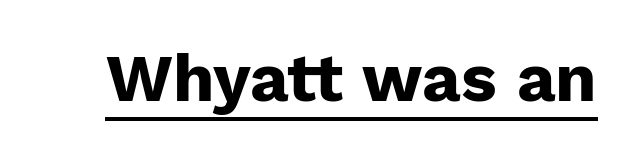
Looks like regular typesetting: each glyph gets only the width it needs. Is there any slant? The stems are plumb. You can see a thin bar hugging the bottom of the glyphs. A typesetter would label this face a sans. Every letter is thick-stroked: bold, no question.
